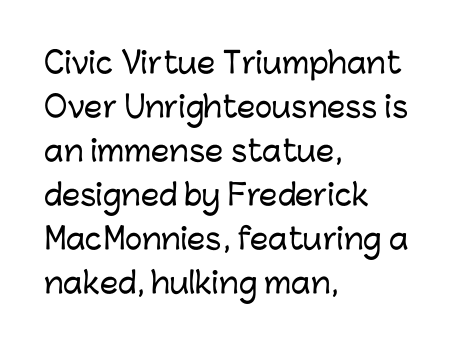
{"serif": "no", "italic": "no", "width": "normal", "stroke_contrast": "low", "x_height": "medium", "monospaced": "no", "underline": "no", "align": "left", "line_spacing": "normal", "line_spacing_ratio": 1.52, "letter_spacing": "normal", "letter_spacing_em": 0.0, "glyph_px": 29}
